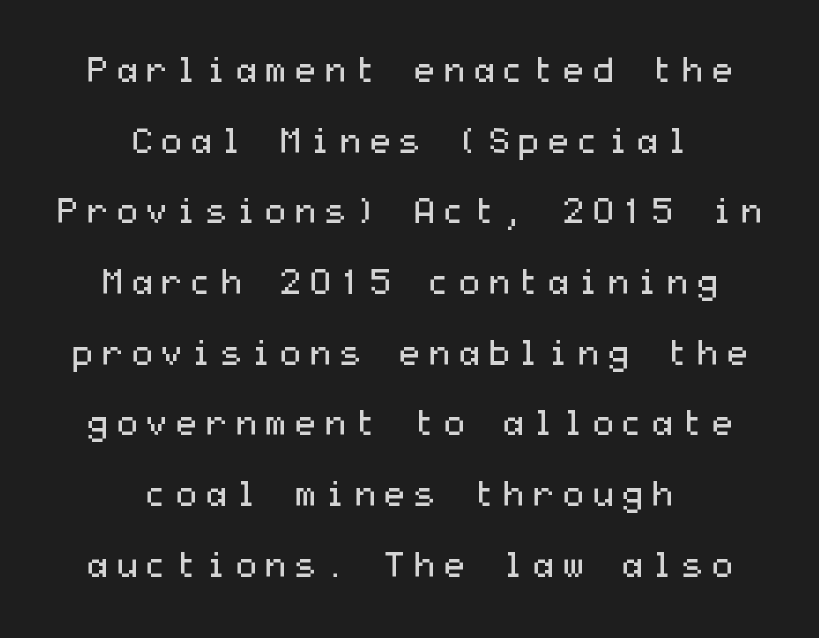
Q: Is the text bold? A: No.
Q: Is the text italic (slanted)? A: No, it is upright.
Q: Is the typeface a serif or a sans-serif typeface? A: Sans-serif.
Q: Is the text underlined? A: No.
Q: How is the paragraph aligned? A: Centered.
Q: Is the spacing between lines tight, normal or loose? A: Loose.
Q: Width (condensed, normal, or wide)? A: Wide.
Q: Stroke contrast? A: Medium.
Q: x-height? A: Medium.
